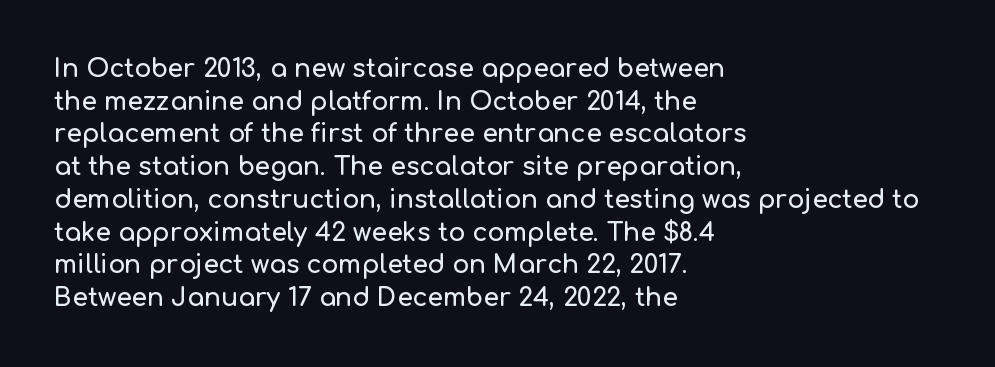
Q: Is the text italic (slanted)? A: No, it is upright.
Q: Is the text underlined? A: No.
Q: How is the paragraph aligned? A: Left-aligned.
Q: Is the spacing between letters normal or unusually wide? A: Normal.
Q: Is the spacing between lines tight, normal or loose? A: Normal.
